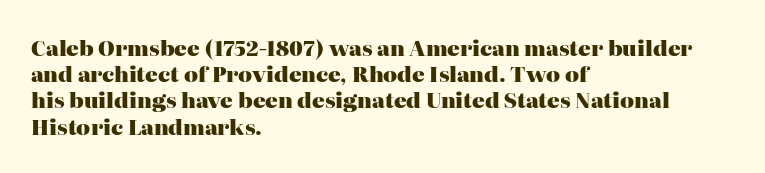
{"italic": "no", "bold": "yes", "underline": "no", "align": "left", "line_spacing": "normal", "line_spacing_ratio": 1.25, "letter_spacing": "normal", "letter_spacing_em": 0.0, "glyph_px": 21}
